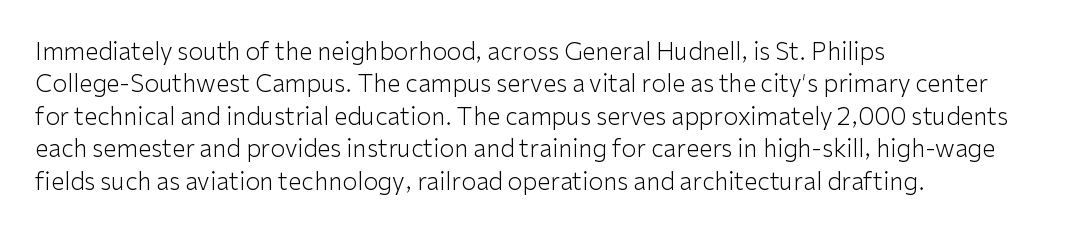
Q: Is the text bold? A: No.
Q: Is the text italic (slanted)? A: No, it is upright.
Q: Is the text underlined? A: No.
Q: How is the paragraph aligned? A: Left-aligned.
Q: Is the spacing between letters normal or unusually wide? A: Normal.
Q: Is the spacing between lines tight, normal or loose? A: Normal.
